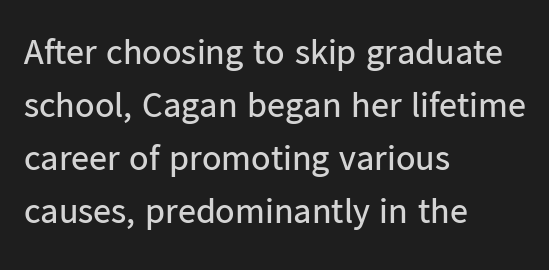
The type sits square on the baseline with zero lean. Casual observation: everything's shoved over to the left. No chunkiness to these letters — they're not bold. This rendering features lettering with no underline. Baseline-to-baseline distance is the conventional proportion of letter height. Default kerning and tracking; the words read as compact shapes.
